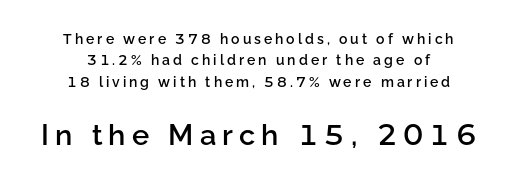
Alignment: centered. Does the lettering tilt? It doesn't — this is upright. Which chunk is bigger? The second one — the bottom block dwarfs the top. Letterform terminals end flat and unadorned throughout the passage. A fair bit of extra ink — the face is semibold, not bold.
